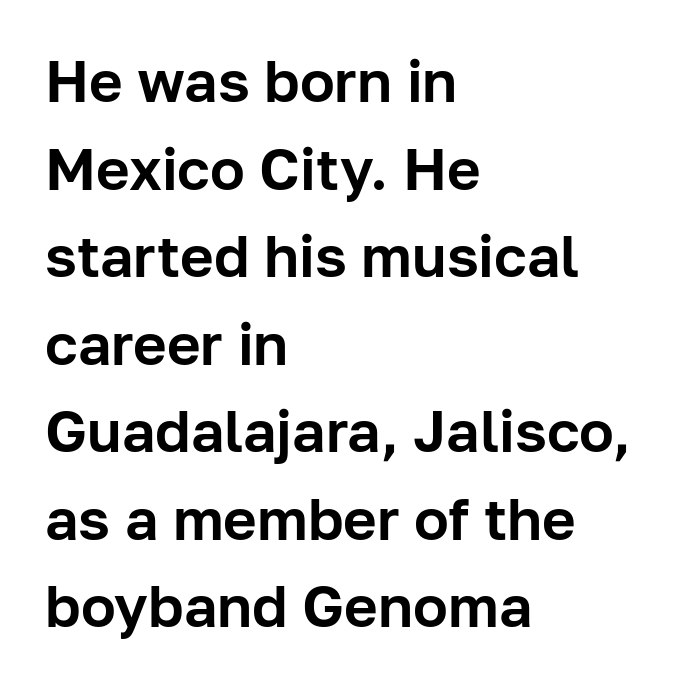
{"serif": "no", "italic": "no", "width": "normal", "stroke_contrast": "low", "x_height": "medium", "monospaced": "no", "underline": "no", "align": "left", "line_spacing": "normal", "line_spacing_ratio": 1.51, "letter_spacing": "normal", "letter_spacing_em": 0.0, "glyph_px": 58}
